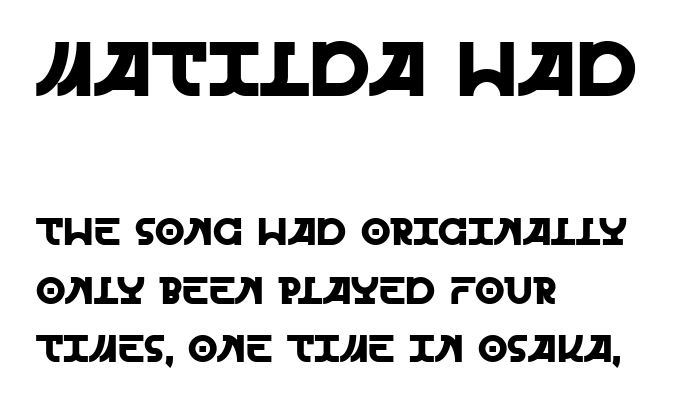
{"serif": "no", "italic": "no", "width": "normal", "x_height": "large", "monospaced": "no", "underline": "no", "align": "left", "line_spacing": "normal", "line_spacing_ratio": 1.53, "letter_spacing": "normal", "letter_spacing_em": 0.0, "larger_block": "first", "size_ratio": 2.03, "glyph_px": 77}
